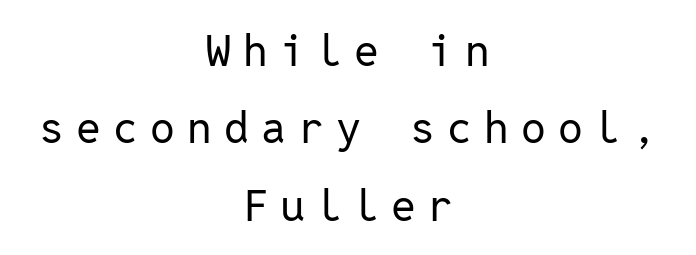
Q: Is the text bold? A: No.
Q: Is the text italic (slanted)? A: No, it is upright.
Q: Is the typeface a serif or a sans-serif typeface? A: Sans-serif.
Q: Is the text underlined? A: No.
Q: How is the paragraph aligned? A: Centered.
Q: Is the spacing between letters normal or unusually wide? A: Unusually wide.
Q: Width (condensed, normal, or wide)? A: Normal.
Q: Stroke contrast? A: Low.
Q: x-height? A: Medium.
Q: Monospaced? A: Yes.
